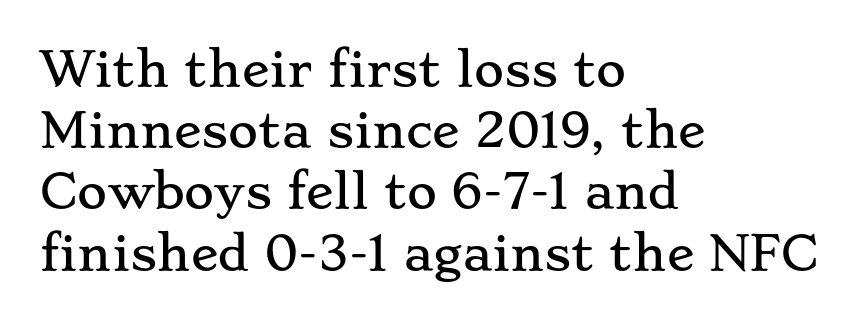
Q: Is the text italic (slanted)? A: No, it is upright.
Q: Is the typeface a serif or a sans-serif typeface? A: Serif.
Q: Is the text underlined? A: No.
Q: How is the paragraph aligned? A: Left-aligned.
Q: Is the spacing between letters normal or unusually wide? A: Normal.
Q: Is the spacing between lines tight, normal or loose? A: Normal.
Q: Width (condensed, normal, or wide)? A: Wide.
Q: Stroke contrast? A: Low.
Q: x-height? A: Small.
Q: Monospaced? A: No.
